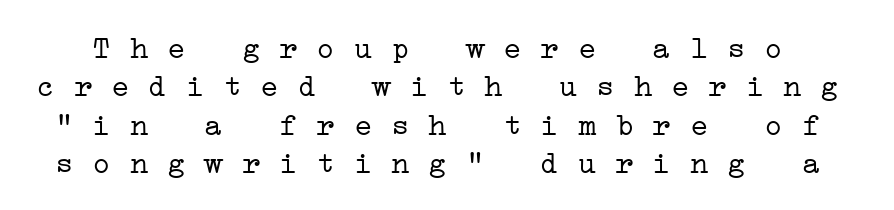
The image shows 31 px light, wide serif type, monospaced; set line spacing 1.24x, normal letter spacing, not underlined; low stroke contrast and a medium x-height.
